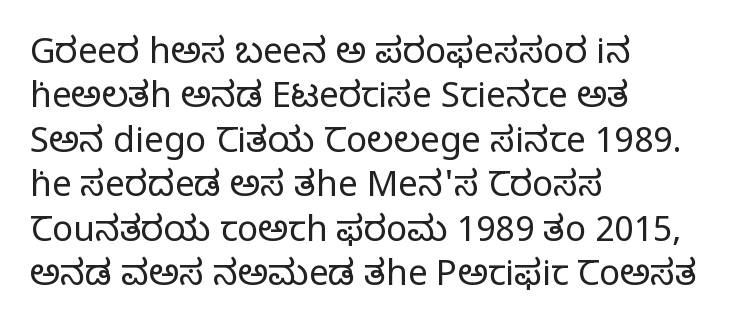
Q: Is the text bold? A: No.
Q: Is the text italic (slanted)? A: No, it is upright.
Q: Is the typeface a serif or a sans-serif typeface? A: Serif.
Q: Is the text underlined? A: No.
Q: How is the paragraph aligned? A: Left-aligned.
Q: Is the spacing between letters normal or unusually wide? A: Normal.
Q: Is the spacing between lines tight, normal or loose? A: Normal.
Q: Width (condensed, normal, or wide)? A: Normal.
Q: Stroke contrast? A: Low.
Q: x-height? A: Large.
Q: Monospaced? A: No.
